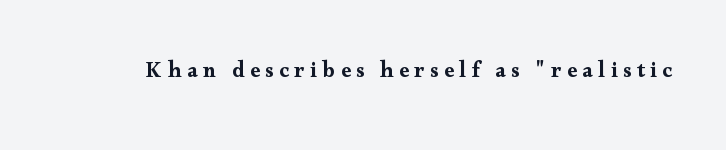
{"italic": "no", "underline": "no", "letter_spacing": "wide", "letter_spacing_em": 0.25, "glyph_px": 22}
